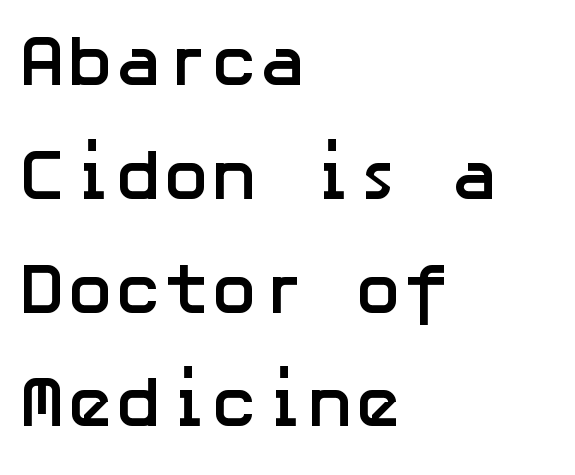
{"serif": "no", "italic": "no", "bold": "yes", "weight": "semibold", "width": "normal", "stroke_contrast": "low", "x_height": "medium", "underline": "no", "align": "left", "line_spacing": "normal", "line_spacing_ratio": 1.58, "letter_spacing": "normal", "letter_spacing_em": 0.0, "glyph_px": 72}
